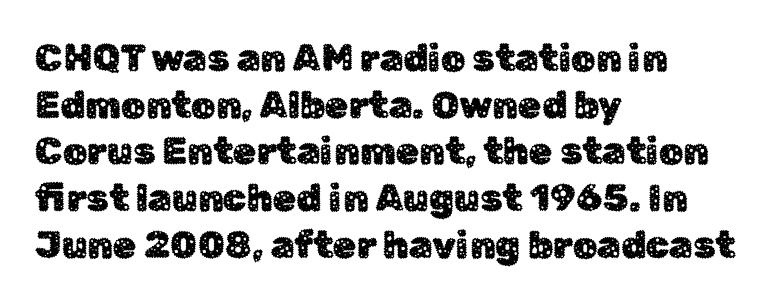
The face used here is proportionally spaced, like ordinary book or web type. These lines are set flush left with a ragged right edge. The typography opts for an upright posture over an oblique one. The line texture is even and compact thanks to regular tracking.
